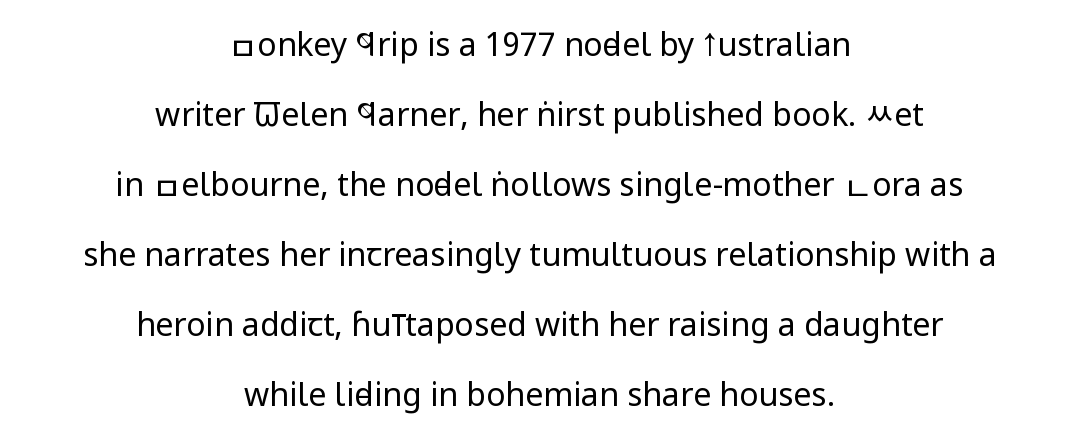
Q: Is the text bold? A: No.
Q: Is the text italic (slanted)? A: No, it is upright.
Q: Is the typeface a serif or a sans-serif typeface? A: Sans-serif.
Q: Is the text underlined? A: No.
Q: How is the paragraph aligned? A: Centered.
Q: Is the spacing between letters normal or unusually wide? A: Normal.
Q: Is the spacing between lines tight, normal or loose? A: Loose.
Q: Width (condensed, normal, or wide)? A: Condensed.
Q: Stroke contrast? A: Low.
Q: x-height? A: Large.
Q: Monospaced? A: No.
